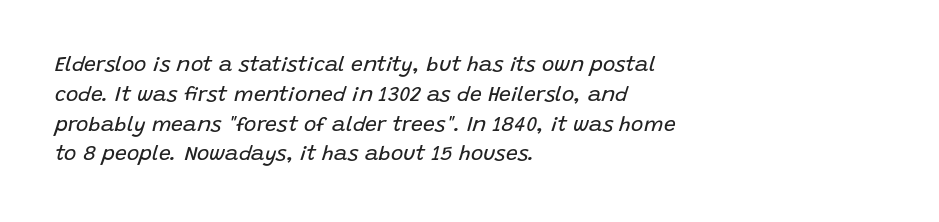
Q: Is the text bold? A: No.
Q: Is the text italic (slanted)? A: Yes, it leans right by about 15 degrees.
Q: Is the text underlined? A: No.
Q: How is the paragraph aligned? A: Left-aligned.
Q: Is the spacing between letters normal or unusually wide? A: Normal.
Q: Is the spacing between lines tight, normal or loose? A: Normal.
